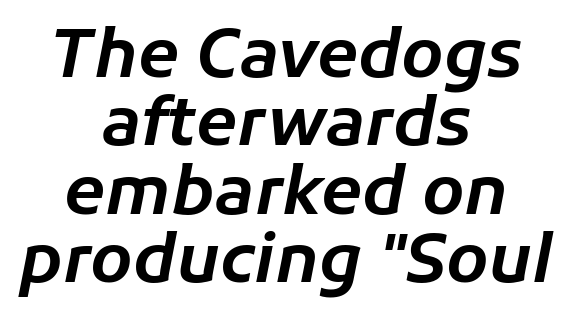
The face used here is proportionally spaced, like ordinary book or web type. Glance below the letters and you will spot only blank space. The rag falls on both sides of this text block equally. The line texture is even and compact thanks to regular tracking. How would I describe the line gaps? Narrow and economical.
